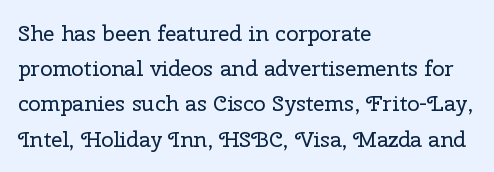
The image shows 22 px text type, upright; set left-aligned, normal line spacing (1.6x), normal letter spacing, not underlined.
